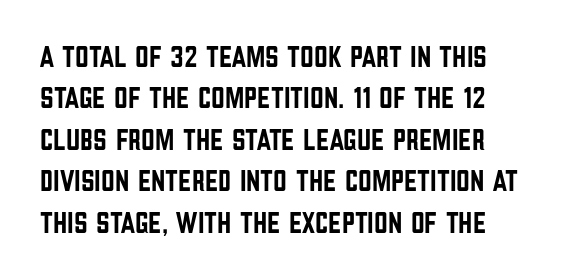
Q: Is the text italic (slanted)? A: No, it is upright.
Q: Is the typeface a serif or a sans-serif typeface? A: Sans-serif.
Q: Is the text underlined? A: No.
Q: Is the spacing between letters normal or unusually wide? A: Normal.
Q: Is the spacing between lines tight, normal or loose? A: Normal.
Q: Width (condensed, normal, or wide)? A: Condensed.
Q: Stroke contrast? A: Low.
Q: x-height? A: Large.
Q: Monospaced? A: No.
